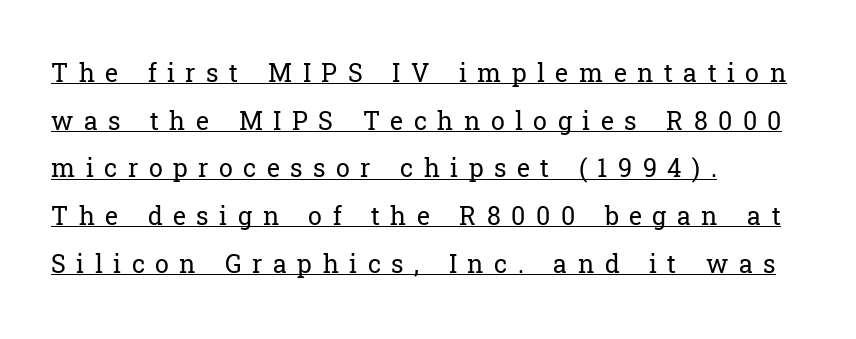
Nope, not italic — everything's standing straight. The gaps between neighbouring characters are conspicuously large. Underline: present. Counters stay open thanks to moderate or lighter strokes.
